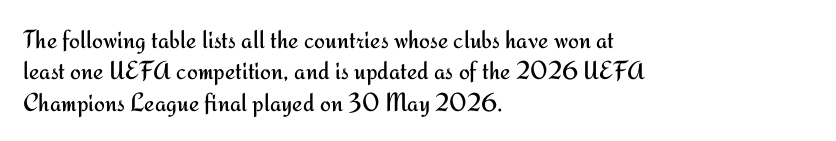
The image shows 26 px text type, upright; set left-aligned, line spacing 1.21x, normal letter spacing, not underlined.
